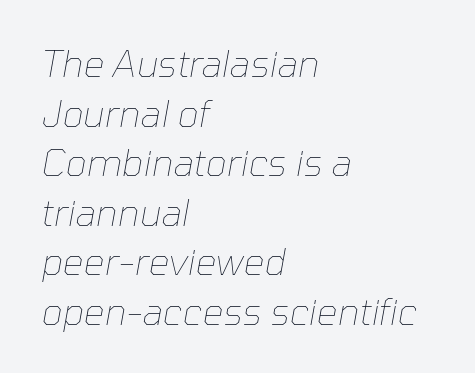
Q: Is the text bold? A: No.
Q: Is the text italic (slanted)? A: Yes, it leans right by about 10 degrees.
Q: Is the text underlined? A: No.
Q: How is the paragraph aligned? A: Left-aligned.
Q: Is the spacing between letters normal or unusually wide? A: Normal.
Q: Is the spacing between lines tight, normal or loose? A: Normal.
Q: Width (condensed, normal, or wide)? A: Normal.
Q: Stroke contrast? A: Low.
Q: x-height? A: Medium.
Q: Monospaced? A: No.
